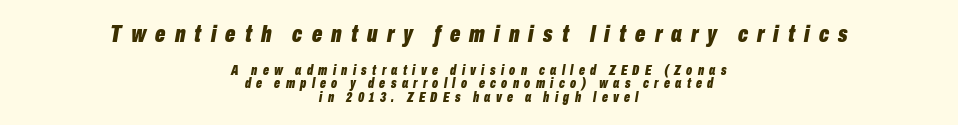
Q: Is the text bold? A: Yes.
Q: Is the text italic (slanted)? A: Yes, it leans right by about 10 degrees.
Q: Is the text underlined? A: No.
Q: How is the paragraph aligned? A: Centered.
Q: Is the spacing between letters normal or unusually wide? A: Unusually wide.
Q: Is the spacing between lines tight, normal or loose? A: Tight.
Q: Which block of text is set in a larger size, the first (top) or the second (bottom)? A: The first (top) one.
